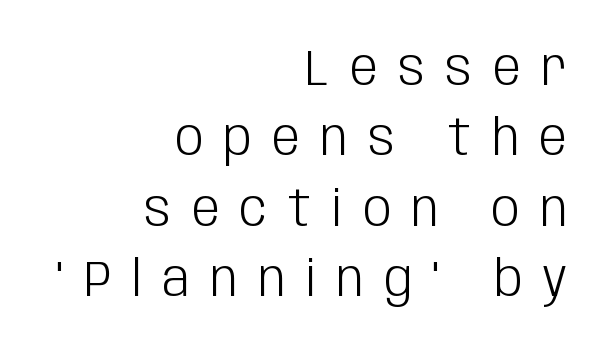
The rendering inserts visible extra space after every character. Classification — sans serif. Tall strokes in this sample are plumb rather than angled. These lines are rendered in a variable-pitch font. The passage shown is not bold in any degree. Leading matches the norm, producing a regular column.
